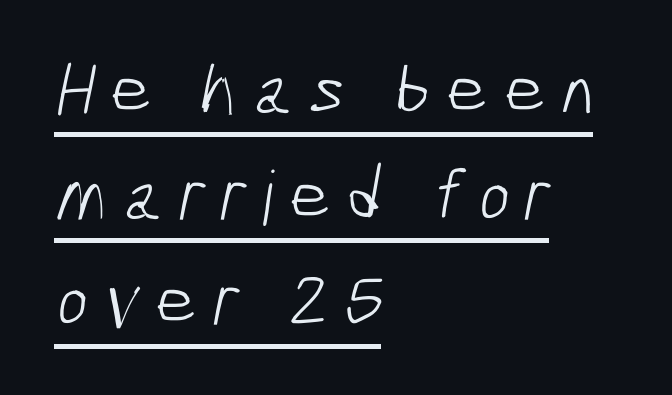
The image shows 75 px light, condensed sans-serif type; set left-aligned, normal line spacing (1.41x), underlined; low stroke contrast and a medium x-height.
